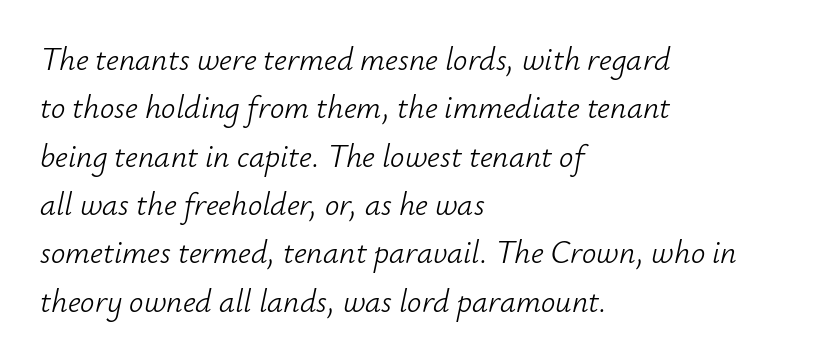
{"italic": "yes", "lean": "right", "slant_degrees": 12, "bold": "no", "weight": "light", "width": "normal", "stroke_contrast": "low", "x_height": "small", "monospaced": "no", "underline": "no", "align": "left", "line_spacing": "normal", "line_spacing_ratio": 1.51, "letter_spacing": "normal", "letter_spacing_em": 0.0, "glyph_px": 32}
